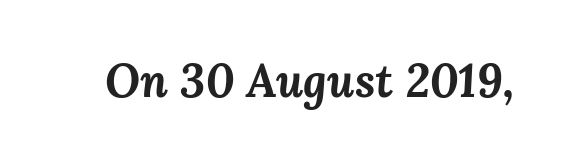
{"italic": "yes", "lean": "right", "slant_degrees": 3, "bold": "yes", "weight": "bold", "width": "normal", "stroke_contrast": "medium", "x_height": "medium", "monospaced": "no", "underline": "no", "letter_spacing": "normal", "letter_spacing_em": 0.0, "glyph_px": 46}
